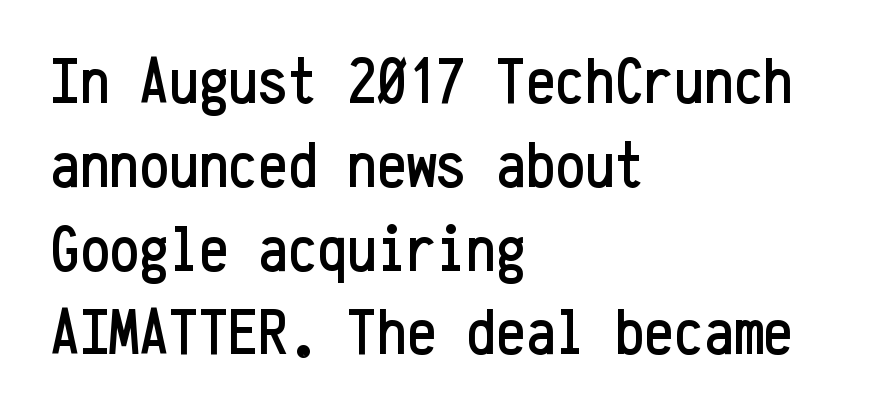
The image shows 66 px condensed sans-serif type, upright, monospaced; set left-aligned, normal line spacing (1.27x), normal letter spacing, not underlined; low stroke contrast and a medium x-height.
